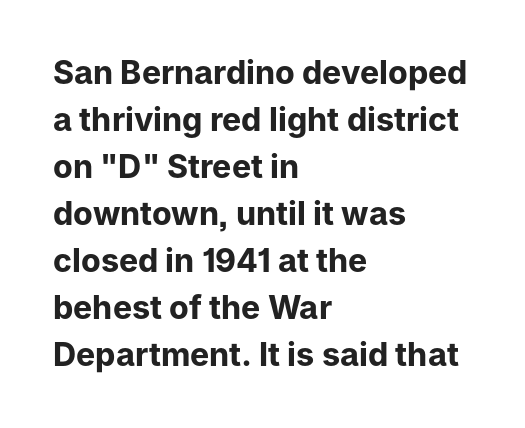
Q: Is the text bold? A: Yes.
Q: Is the text italic (slanted)? A: No, it is upright.
Q: Is the typeface a serif or a sans-serif typeface? A: Sans-serif.
Q: Is the text underlined? A: No.
Q: How is the paragraph aligned? A: Left-aligned.
Q: Is the spacing between letters normal or unusually wide? A: Normal.
Q: Is the spacing between lines tight, normal or loose? A: Normal.
Q: Width (condensed, normal, or wide)? A: Normal.
Q: Stroke contrast? A: Low.
Q: x-height? A: Medium.
Q: Monospaced? A: No.
